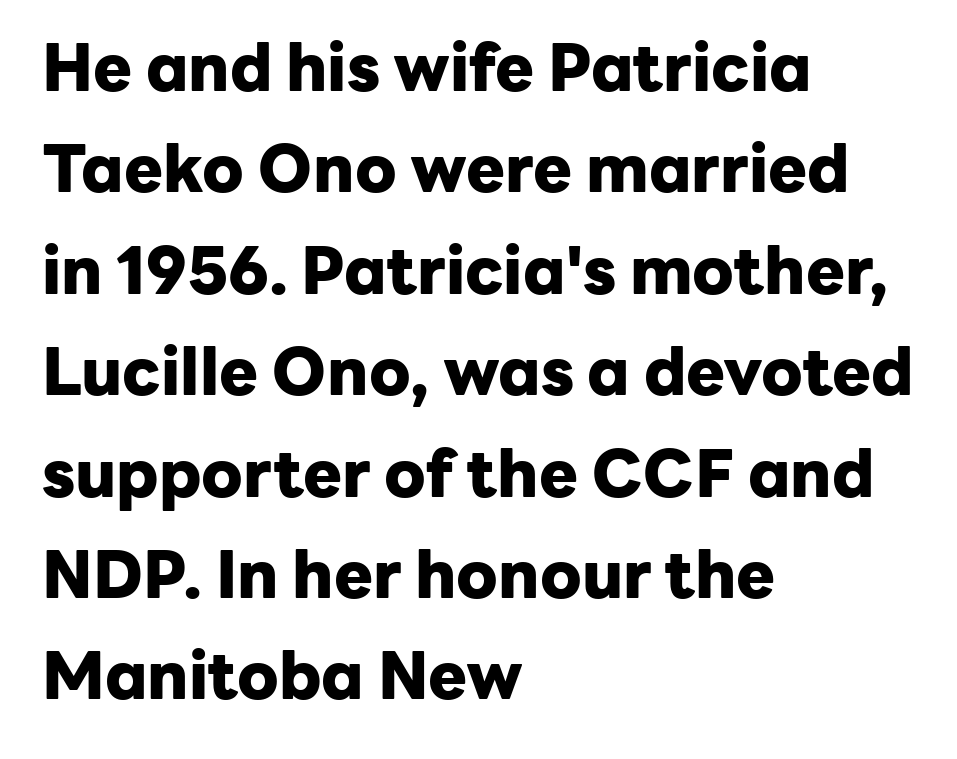
Q: Is the text bold? A: Yes.
Q: Is the text italic (slanted)? A: No, it is upright.
Q: Is the typeface a serif or a sans-serif typeface? A: Sans-serif.
Q: Is the text underlined? A: No.
Q: How is the paragraph aligned? A: Left-aligned.
Q: Is the spacing between letters normal or unusually wide? A: Normal.
Q: Is the spacing between lines tight, normal or loose? A: Normal.
Q: Width (condensed, normal, or wide)? A: Normal.
Q: Stroke contrast? A: Low.
Q: x-height? A: Medium.
Q: Monospaced? A: No.
